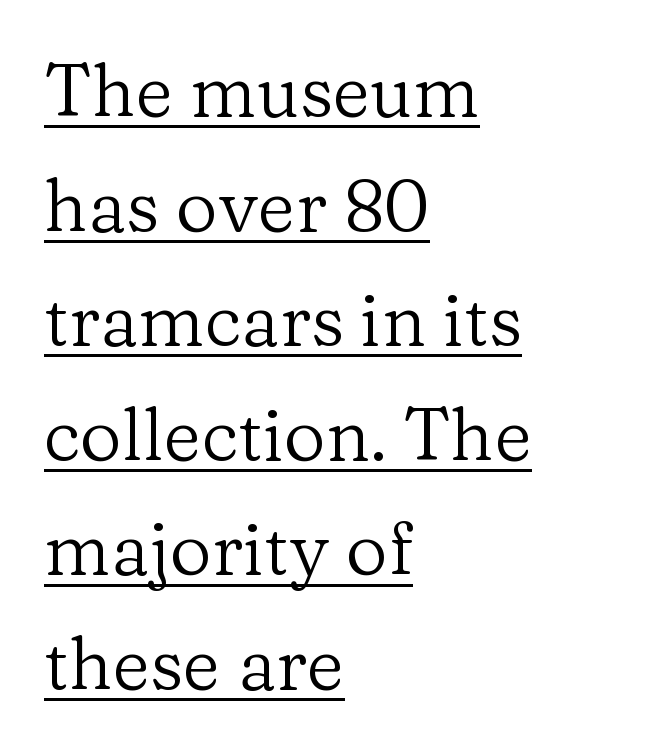
Q: Is the text bold? A: No.
Q: Is the text italic (slanted)? A: No, it is upright.
Q: Is the typeface a serif or a sans-serif typeface? A: Serif.
Q: Is the text underlined? A: Yes.
Q: How is the paragraph aligned? A: Left-aligned.
Q: Is the spacing between letters normal or unusually wide? A: Normal.
Q: Is the spacing between lines tight, normal or loose? A: Normal.
Q: Width (condensed, normal, or wide)? A: Normal.
Q: Stroke contrast? A: Low.
Q: x-height? A: Medium.
Q: Monospaced? A: No.
